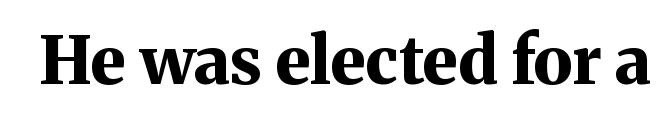
Q: Is the text bold? A: Yes.
Q: Is the text italic (slanted)? A: No, it is upright.
Q: Is the typeface a serif or a sans-serif typeface? A: Serif.
Q: Is the text underlined? A: No.
Q: Is the spacing between letters normal or unusually wide? A: Normal.
Q: Width (condensed, normal, or wide)? A: Normal.
Q: Stroke contrast? A: Medium.
Q: x-height? A: Medium.
Q: Monospaced? A: No.
